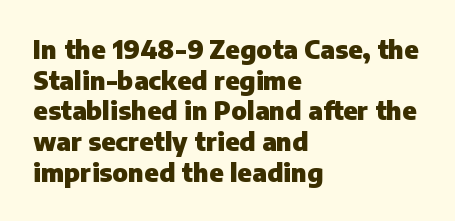
{"italic": "no", "bold": "yes", "underline": "no", "align": "left", "line_spacing_ratio": 1.23, "letter_spacing": "normal", "letter_spacing_em": 0.0, "glyph_px": 25}
